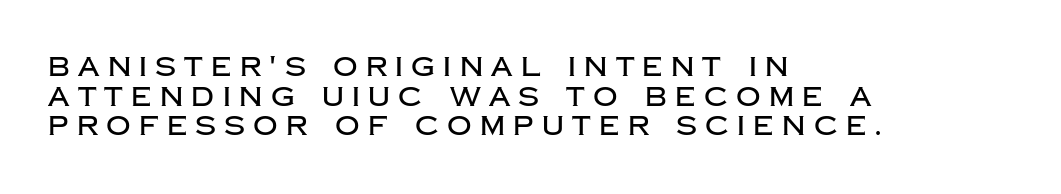
The image shows 27 px text type, upright; set left-aligned, tight line spacing (1.1x), unusually wide letter spacing (+0.31 em), not underlined.
